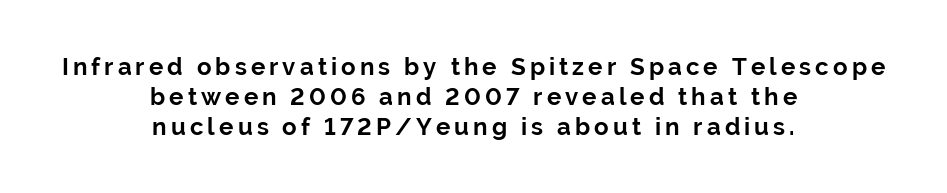
Q: Is the text bold? A: Yes.
Q: Is the text italic (slanted)? A: No, it is upright.
Q: Is the text underlined? A: No.
Q: How is the paragraph aligned? A: Centered.
